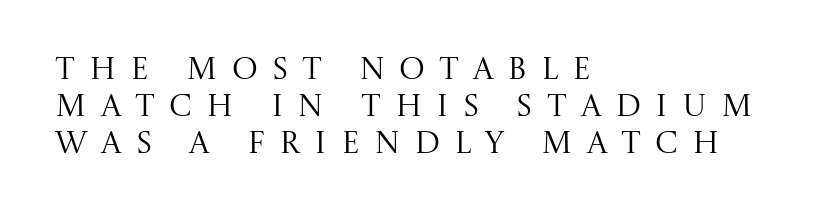
The image shows 31 px regular-weight serif type, upright; set left-aligned, line spacing 1.19x, unusually wide letter spacing (+0.45 em), not underlined; medium stroke contrast and a large x-height.
